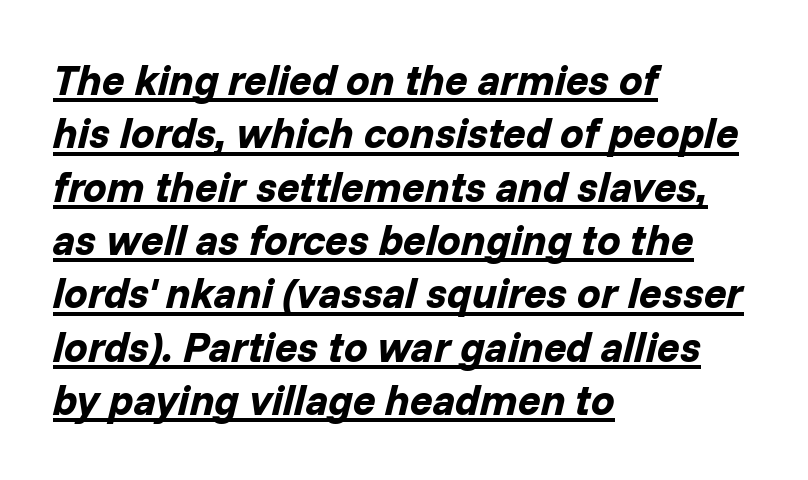
The image shows 42 px bold type, italic (leaning right); set left-aligned, normal line spacing (1.27x), normal letter spacing, underlined; low stroke contrast and a medium x-height.
